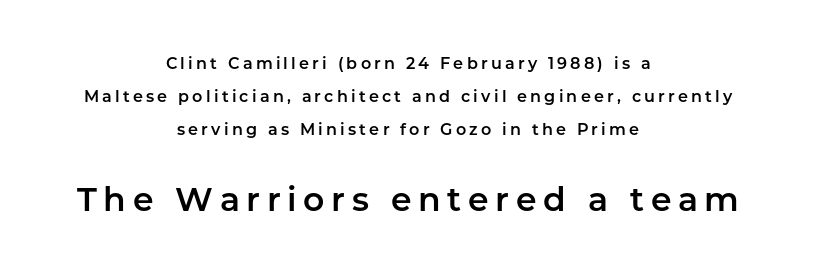
The image shows 33 px sans-serif type, upright; set centered, loose line spacing (2.07x), unusually wide letter spacing (+0.2 em), not underlined; the second (bottom) block is 2.06x larger; low stroke contrast and a medium x-height.
